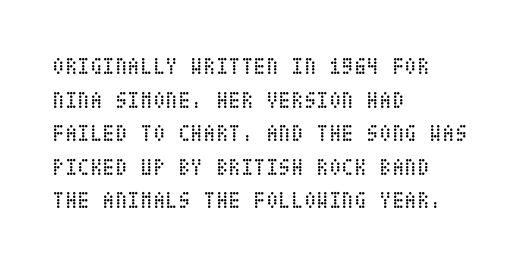
The image shows 23 px text type, upright; set left-aligned, normal line spacing (1.46x), normal letter spacing, not underlined.
